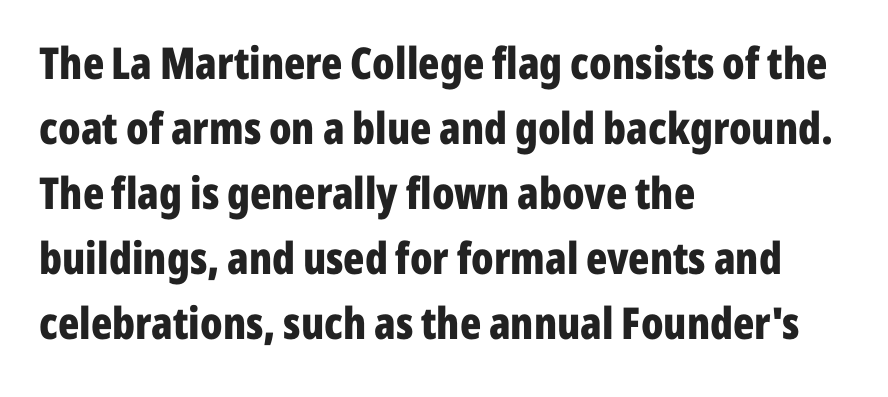
{"serif": "no", "italic": "no", "bold": "yes", "weight": "bold", "width": "condensed", "stroke_contrast": "low", "x_height": "medium", "monospaced": "no", "underline": "no", "align": "left", "line_spacing": "normal", "line_spacing_ratio": 1.48, "letter_spacing": "normal", "letter_spacing_em": 0.0, "glyph_px": 44}
